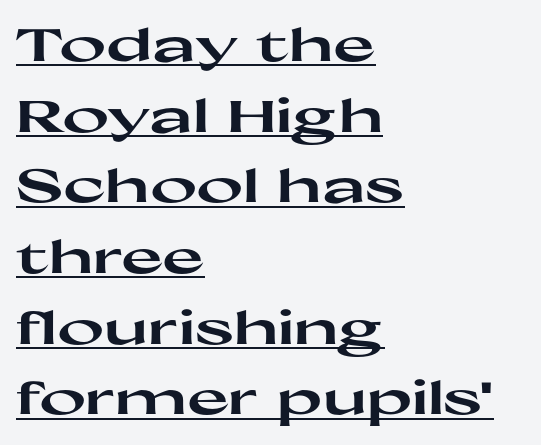
The image shows 45 px heavy, wide sans-serif type, upright; set left-aligned, normal line spacing (1.57x), normal letter spacing, underlined; high stroke contrast and a medium x-height.
